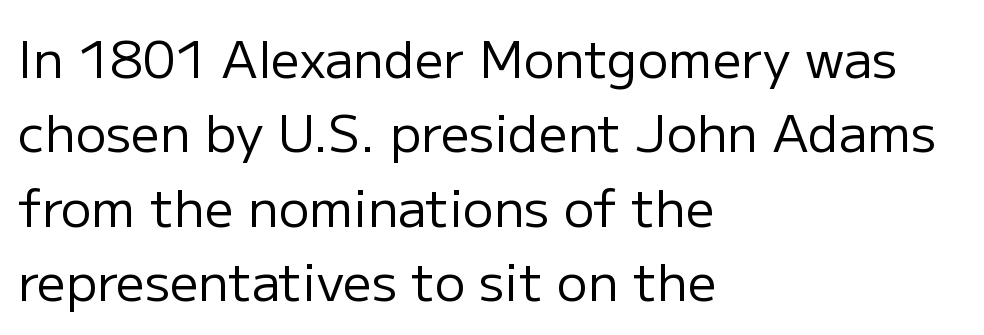
{"serif": "no", "italic": "no", "bold": "no", "weight": "regular", "width": "normal", "stroke_contrast": "low", "x_height": "medium", "monospaced": "no", "underline": "no", "align": "left", "line_spacing": "normal", "line_spacing_ratio": 1.46, "letter_spacing": "normal", "letter_spacing_em": 0.0, "glyph_px": 51}
